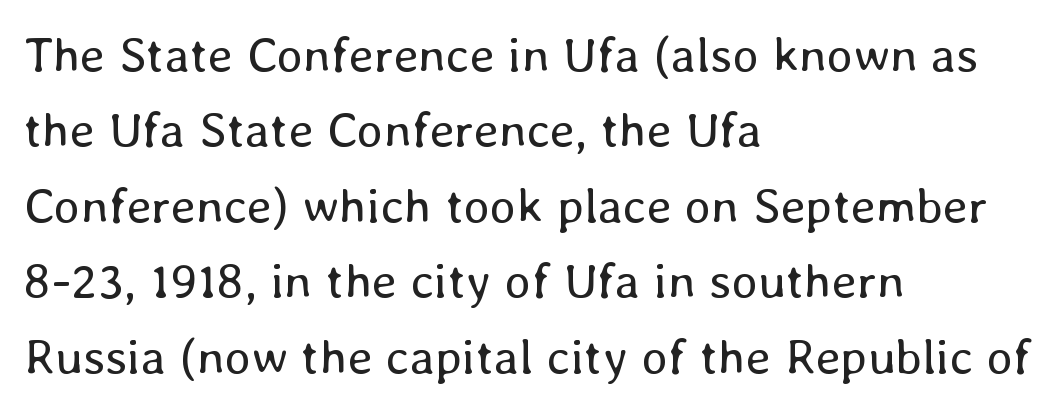
The image shows 50 px regular-weight type, upright; set left-aligned, normal line spacing (1.51x), normal letter spacing, not underlined; low stroke contrast and a medium x-height.
